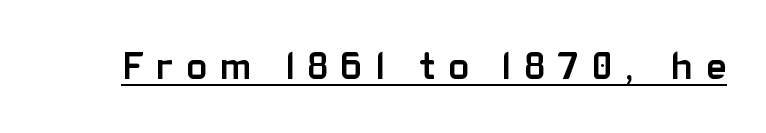
The image shows 38 px semibold sans-serif type, upright; set unusually wide letter spacing (+0.35 em), underlined; low stroke contrast and a medium x-height.
